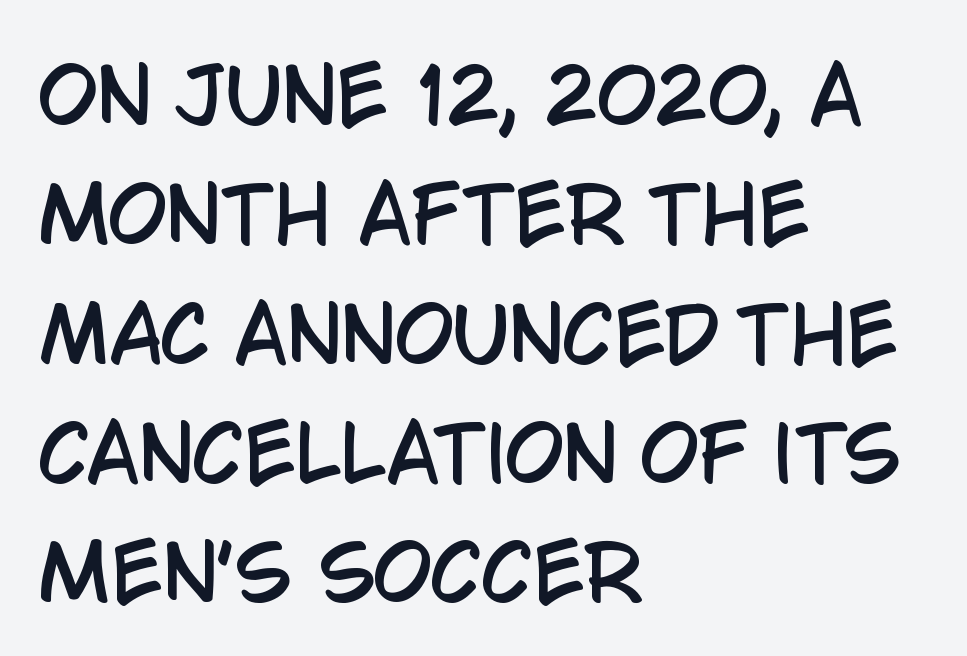
The space beneath each line is pristine and unruled. Does the lettering tilt? It doesn't — this is upright. Every row of glyphs begins at an identical x-position on the left. Spacing verdict: proportional, widths tailored to each character. Letter spacing: default.
